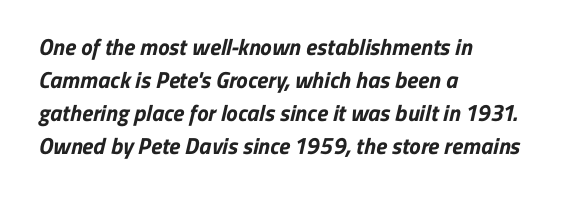
Bold? Absolutely — the strokes are thick and heavy. Descenders are the only things crossing below the line. The rows are spaced the way most documents space them. You could call the tracking neutral — neither tight nor loose.
